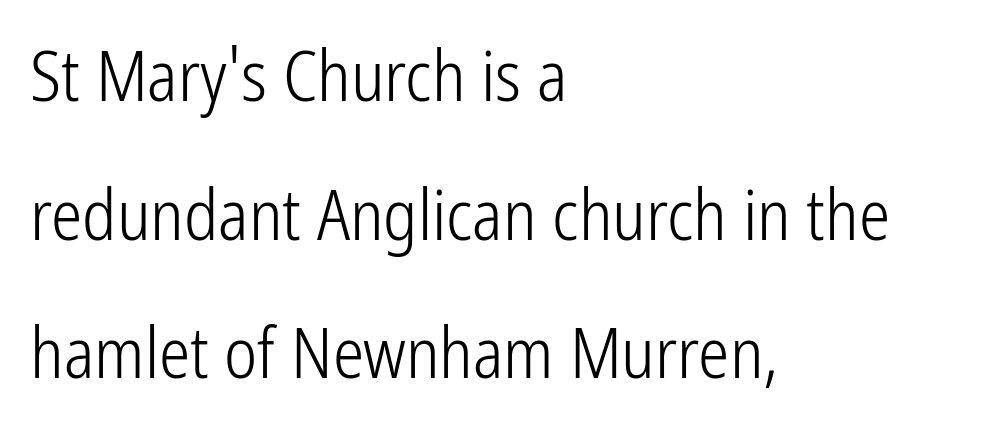
{"serif": "no", "italic": "no", "bold": "no", "weight": "light", "width": "condensed", "stroke_contrast": "low", "x_height": "medium", "monospaced": "no", "underline": "no", "align": "left", "line_spacing": "loose", "line_spacing_ratio": 1.98, "letter_spacing": "normal", "letter_spacing_em": 0.0, "glyph_px": 70}
